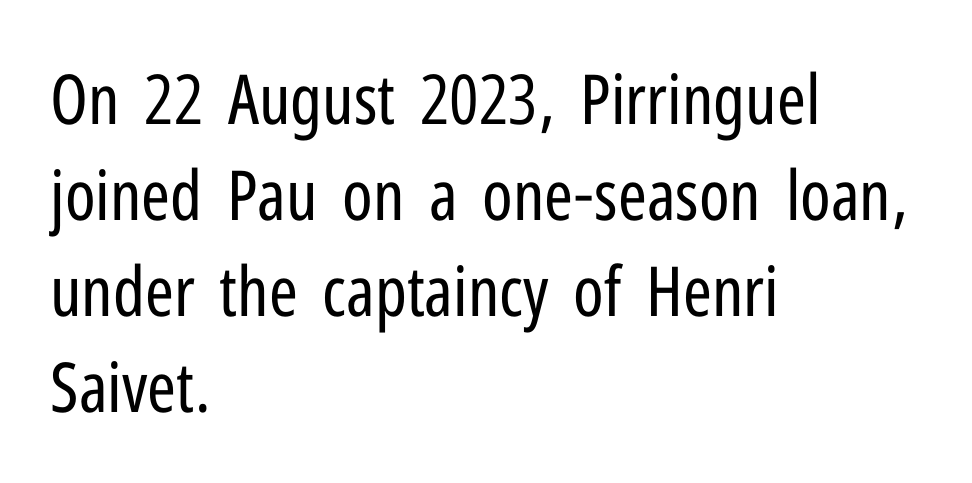
{"serif": "no", "italic": "no", "bold": "no", "weight": "regular", "width": "condensed", "stroke_contrast": "low", "x_height": "medium", "monospaced": "no", "underline": "no", "align": "left", "line_spacing": "normal", "line_spacing_ratio": 1.39, "letter_spacing": "normal", "letter_spacing_em": 0.0, "glyph_px": 69}
